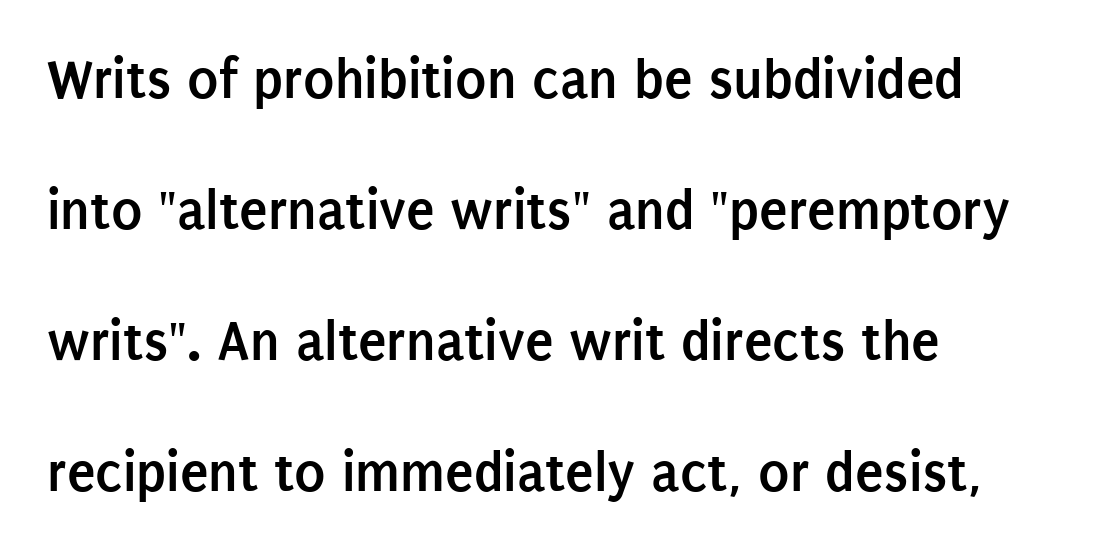
{"serif": "no", "italic": "no", "bold": "yes", "weight": "semibold", "width": "condensed", "stroke_contrast": "low", "x_height": "large", "monospaced": "no", "underline": "no", "align": "left", "line_spacing": "loose", "line_spacing_ratio": 2.26, "letter_spacing": "normal", "letter_spacing_em": 0.0, "glyph_px": 58}
